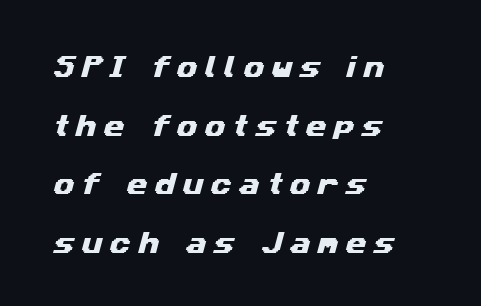
Q: Is the text underlined? A: No.
Q: How is the paragraph aligned? A: Left-aligned.
Q: Is the spacing between letters normal or unusually wide? A: Unusually wide.
Q: Is the spacing between lines tight, normal or loose? A: Loose.
